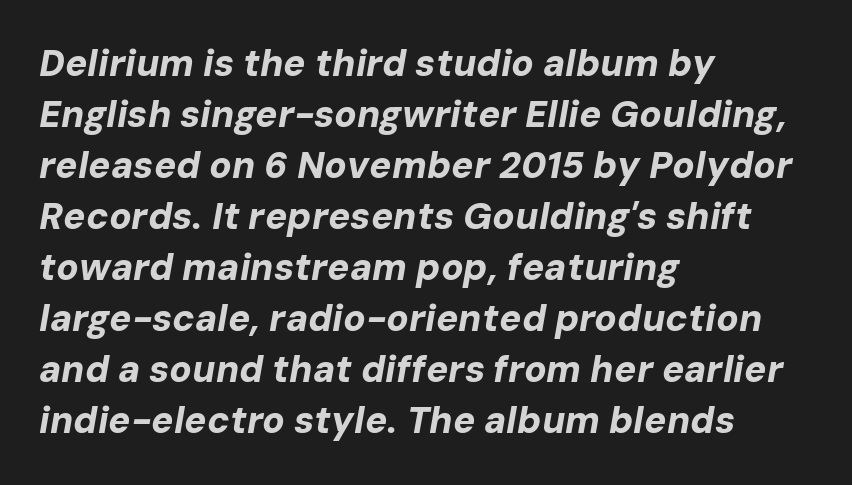
Leftover space on each line is placed entirely after the last word. Honestly, the row spacing looks completely unremarkable. The gaps between neighbouring characters are ordinary and unremarkable. Anything drawn beneath the words? Only blank space. The passage shown leans; its letterforms are oblique.
